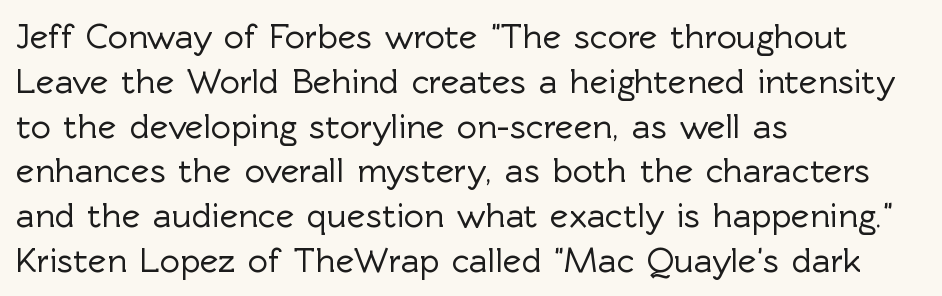
The image shows 35 px sans-serif type, upright; set left-aligned, normal line spacing (1.28x), normal letter spacing, not underlined; a medium x-height.
